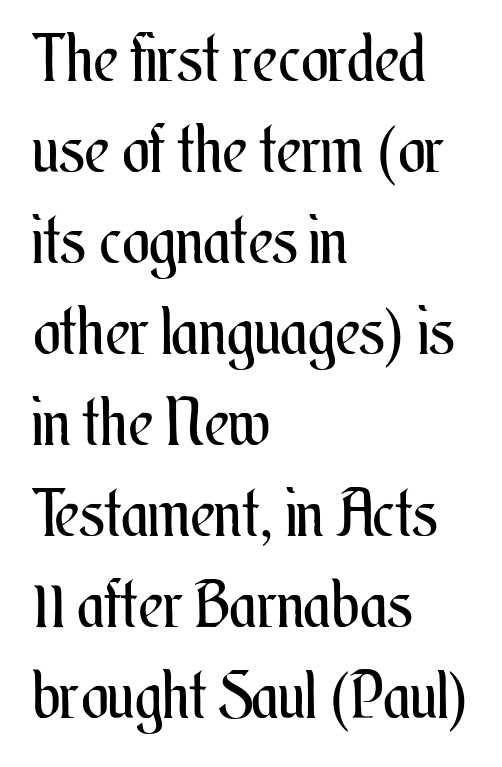
{"italic": "no", "bold": "no", "weight": "regular", "width": "condensed", "stroke_contrast": "medium", "x_height": "small", "monospaced": "no", "underline": "no", "align": "left", "line_spacing": "normal", "line_spacing_ratio": 1.4, "letter_spacing": "normal", "letter_spacing_em": 0.0, "glyph_px": 65}
